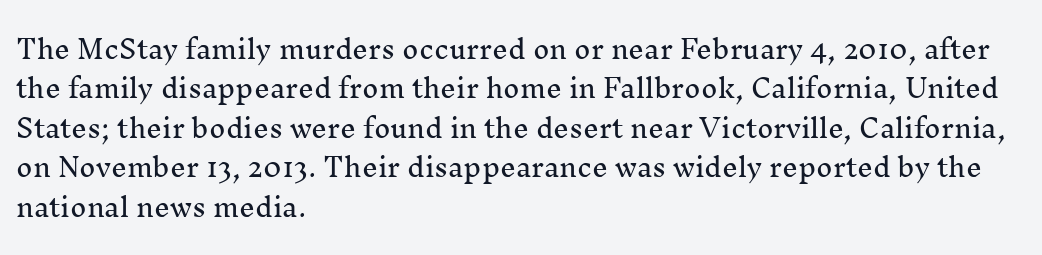
Q: Is the text italic (slanted)? A: No, it is upright.
Q: Is the text underlined? A: No.
Q: How is the paragraph aligned? A: Left-aligned.
Q: Is the spacing between letters normal or unusually wide? A: Normal.
Q: Is the spacing between lines tight, normal or loose? A: Normal.
